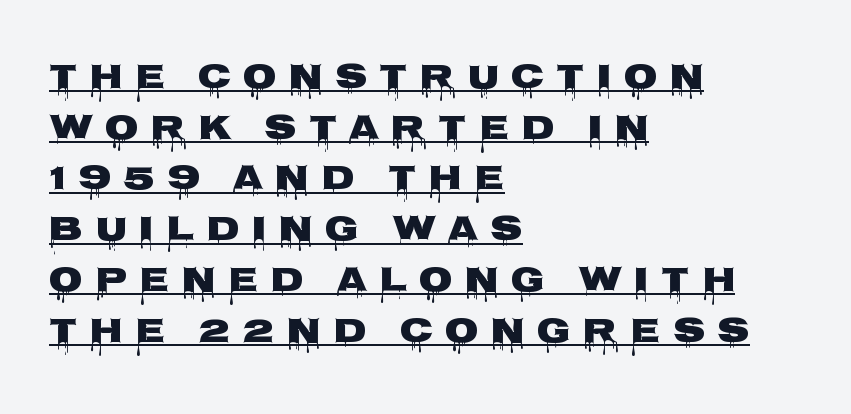
Q: Is the text italic (slanted)? A: No, it is upright.
Q: Is the typeface a serif or a sans-serif typeface? A: Sans-serif.
Q: Is the text underlined? A: Yes.
Q: How is the paragraph aligned? A: Left-aligned.
Q: Is the spacing between letters normal or unusually wide? A: Unusually wide.
Q: Is the spacing between lines tight, normal or loose? A: Normal.
Q: Width (condensed, normal, or wide)? A: Wide.
Q: Stroke contrast? A: Low.
Q: x-height? A: Large.
Q: Monospaced? A: No.
